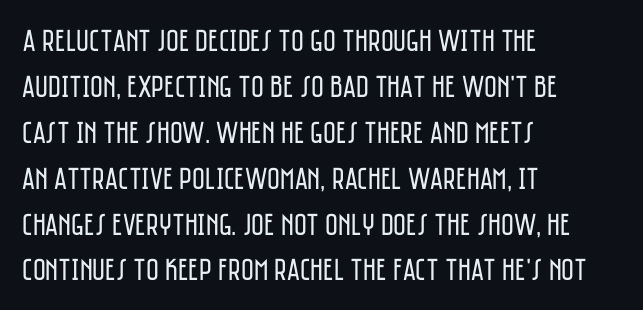
Layout note: lines flush left. Underline: absent. The letters stand upright; this is a roman face. Type style note: lacks serifs. The font sits on the lighter half of the weight spectrum, regular included. This sample uses plain, unmodified letter spacing.
